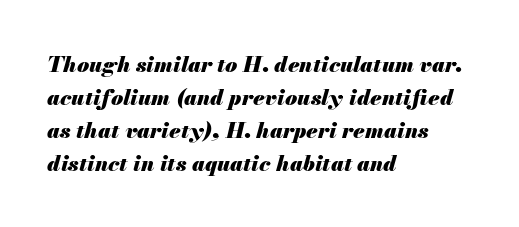
Q: Is the text bold? A: Yes.
Q: Is the text italic (slanted)? A: Yes, it leans right by about 13 degrees.
Q: Is the text underlined? A: No.
Q: How is the paragraph aligned? A: Left-aligned.
Q: Is the spacing between letters normal or unusually wide? A: Normal.
Q: Is the spacing between lines tight, normal or loose? A: Normal.
